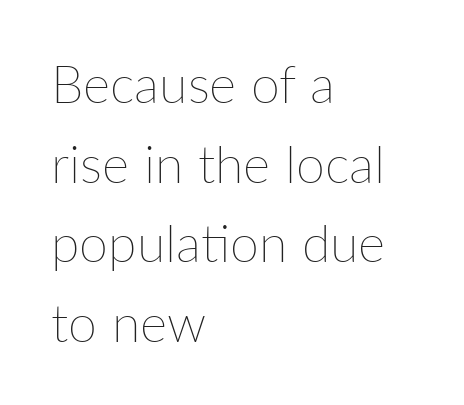
Q: Is the text bold? A: No.
Q: Is the text italic (slanted)? A: No, it is upright.
Q: Is the text underlined? A: No.
Q: How is the paragraph aligned? A: Left-aligned.
Q: Is the spacing between letters normal or unusually wide? A: Normal.
Q: Is the spacing between lines tight, normal or loose? A: Normal.
Q: Width (condensed, normal, or wide)? A: Normal.
Q: Stroke contrast? A: Low.
Q: x-height? A: Medium.
Q: Monospaced? A: No.
